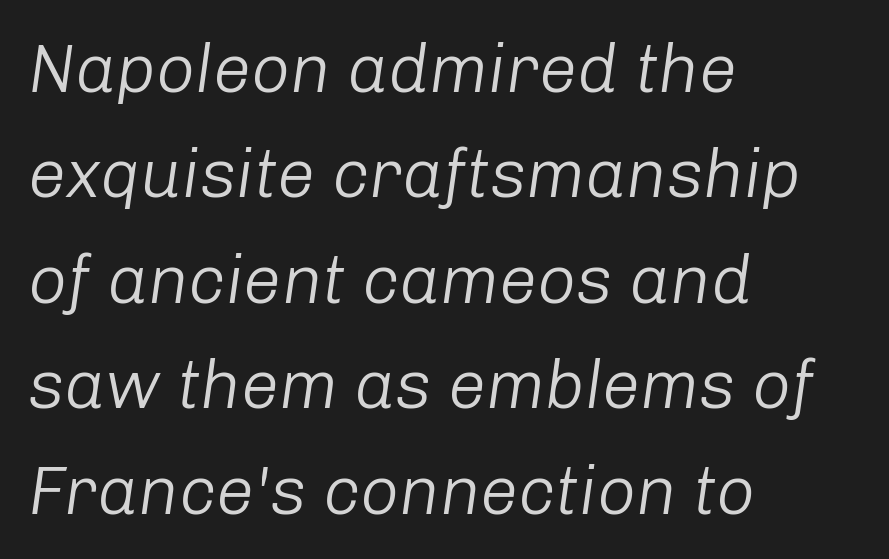
{"italic": "yes", "lean": "right", "slant_degrees": 8, "bold": "no", "weight": "light", "width": "normal", "stroke_contrast": "low", "x_height": "medium", "monospaced": "no", "underline": "no", "align": "left", "line_spacing": "normal", "line_spacing_ratio": 1.55, "letter_spacing": "normal", "letter_spacing_em": 0.0, "glyph_px": 68}
